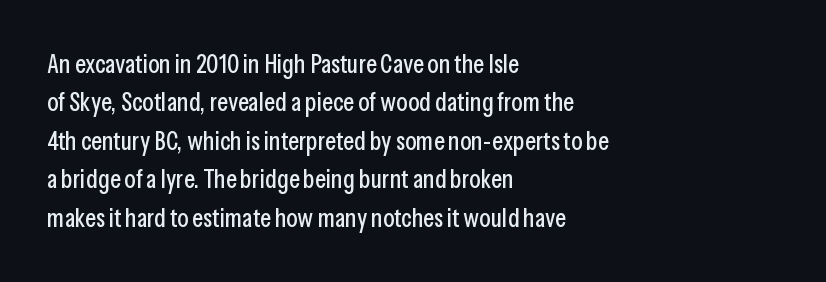
Q: Is the text italic (slanted)? A: No, it is upright.
Q: Is the text underlined? A: No.
Q: How is the paragraph aligned? A: Left-aligned.
Q: Is the spacing between letters normal or unusually wide? A: Normal.
Q: Is the spacing between lines tight, normal or loose? A: Normal.
